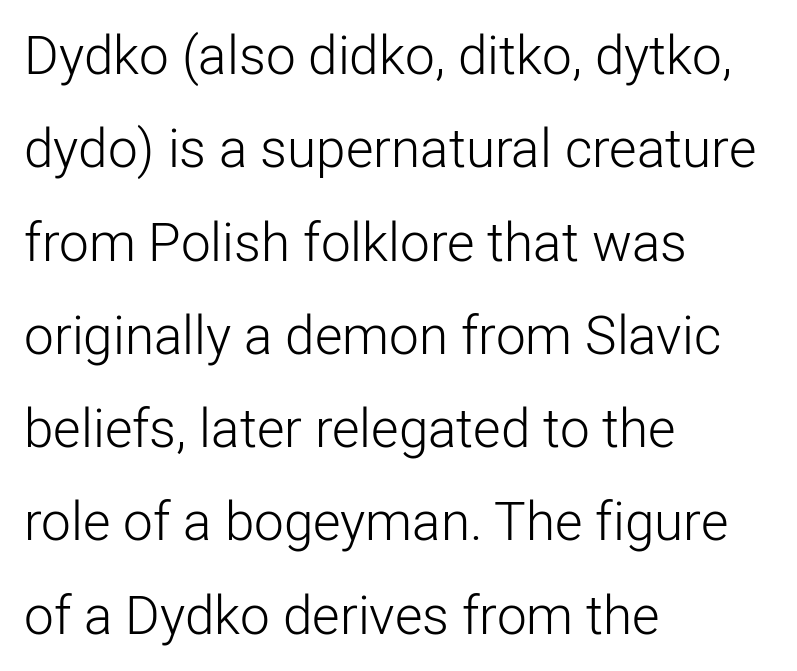
The image shows 53 px light sans-serif type, upright; set left-aligned, line spacing 1.76x, normal letter spacing, not underlined; low stroke contrast and a medium x-height.
